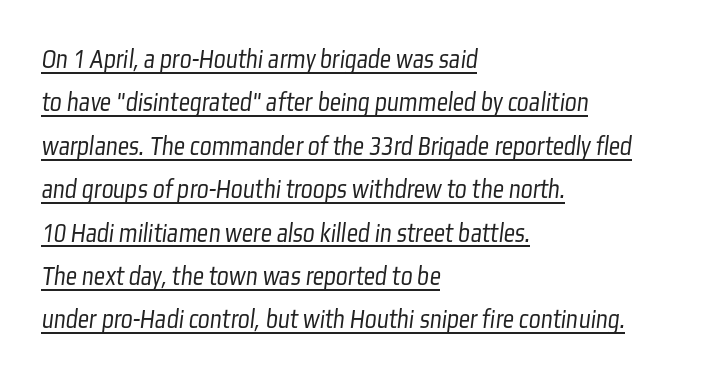
The image shows 28 px light, condensed sans-serif type; set left-aligned, normal line spacing (1.55x), normal letter spacing, underlined; low stroke contrast and a medium x-height.
